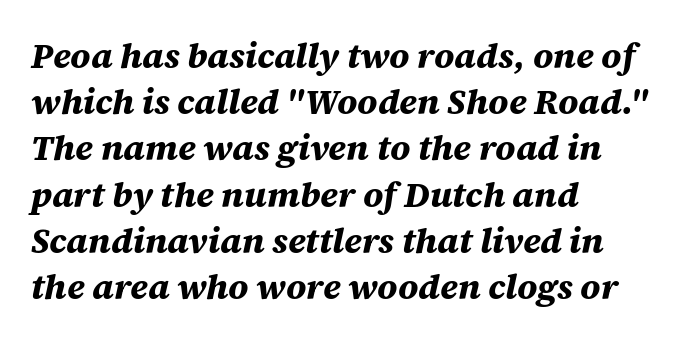
The image shows 35 px bold type, italic (leaning right); set left-aligned, normal line spacing (1.32x), normal letter spacing, not underlined; medium stroke contrast and a large x-height.
